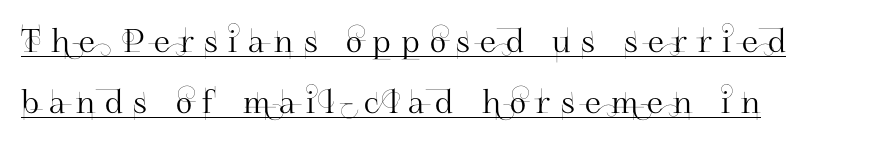
Q: Is the text italic (slanted)? A: No, it is upright.
Q: Is the typeface a serif or a sans-serif typeface? A: Sans-serif.
Q: Is the text underlined? A: Yes.
Q: How is the paragraph aligned? A: Left-aligned.
Q: Is the spacing between letters normal or unusually wide? A: Unusually wide.
Q: Is the spacing between lines tight, normal or loose? A: Loose.
Q: Width (condensed, normal, or wide)? A: Normal.
Q: Stroke contrast? A: High.
Q: x-height? A: Small.
Q: Monospaced? A: No.
